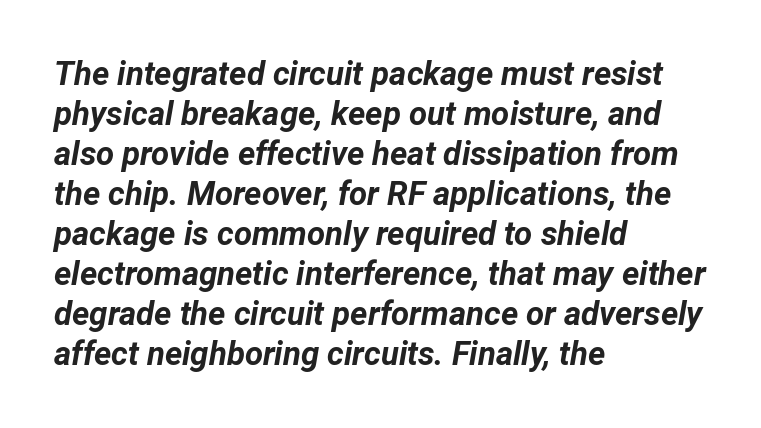
The image shows 33 px bold type, italic (leaning right); set left-aligned, line spacing 1.21x, normal letter spacing, not underlined; low stroke contrast and a medium x-height.
